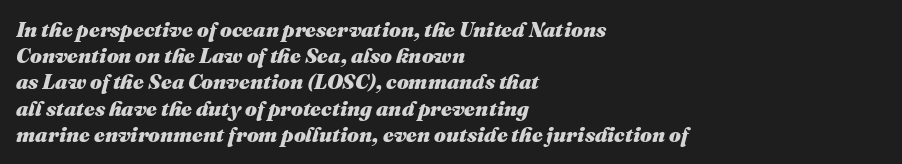
{"italic": "yes", "lean": "right", "slant_degrees": 16, "bold": "yes", "underline": "no", "align": "left", "line_spacing": "normal", "line_spacing_ratio": 1.25, "letter_spacing": "normal", "letter_spacing_em": 0.0, "glyph_px": 21}
